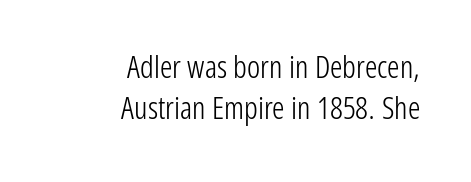
{"serif": "no", "italic": "no", "bold": "no", "weight": "light", "width": "condensed", "stroke_contrast": "low", "x_height": "medium", "monospaced": "no", "underline": "no", "align": "right", "line_spacing": "normal", "line_spacing_ratio": 1.32, "letter_spacing": "normal", "letter_spacing_em": 0.0, "glyph_px": 31}
